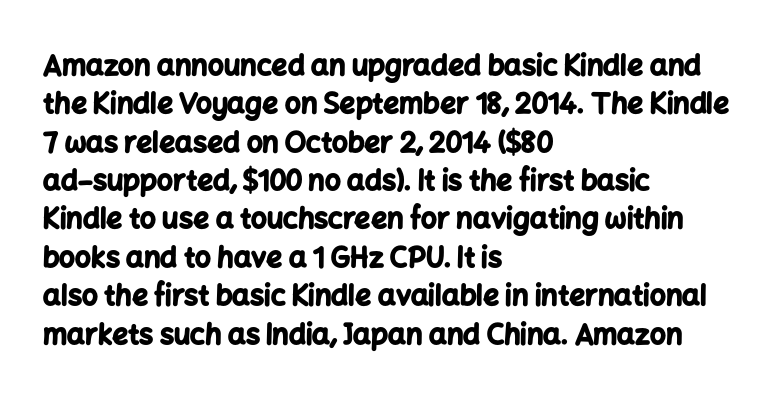
Q: Is the text bold? A: Yes.
Q: Is the text italic (slanted)? A: No, it is upright.
Q: Is the typeface a serif or a sans-serif typeface? A: Sans-serif.
Q: Is the text underlined? A: No.
Q: How is the paragraph aligned? A: Left-aligned.
Q: Is the spacing between letters normal or unusually wide? A: Normal.
Q: Is the spacing between lines tight, normal or loose? A: Normal.
Q: Width (condensed, normal, or wide)? A: Normal.
Q: Stroke contrast? A: Low.
Q: x-height? A: Medium.
Q: Monospaced? A: No.
